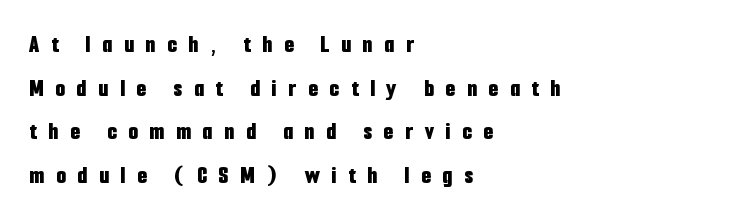
{"italic": "no", "bold": "yes", "underline": "no", "align": "left", "line_spacing_ratio": 1.75, "letter_spacing": "wide", "letter_spacing_em": 0.47, "glyph_px": 25}
